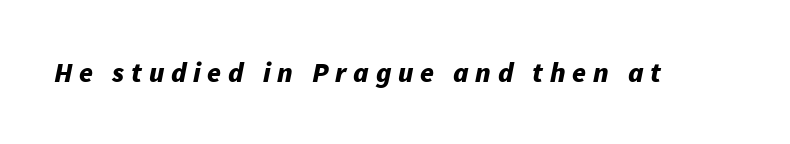
{"italic": "yes", "lean": "right", "slant_degrees": 11, "bold": "yes", "weight": "bold", "width": "normal", "stroke_contrast": "low", "x_height": "medium", "monospaced": "no", "underline": "no", "letter_spacing": "wide", "letter_spacing_em": 0.24, "glyph_px": 28}
